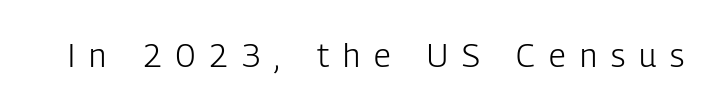
Letters have the restrained weight of plain body copy at most. Italic? Not at all — the glyphs are vertical. Tracking here is generous; glyphs stand well apart from one another. Font category for this specimen: sans-serif. Underline: absent. These lines are rendered in a variable-pitch font.
